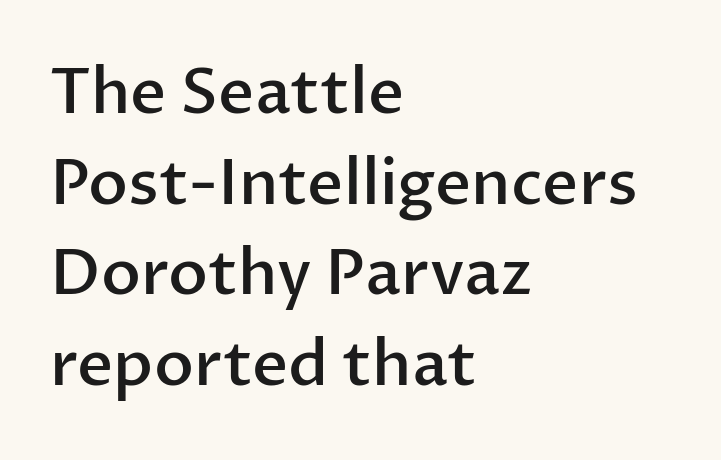
Q: Is the text bold? A: Semi-bold.
Q: Is the text italic (slanted)? A: No, it is upright.
Q: Is the typeface a serif or a sans-serif typeface? A: Sans-serif.
Q: Is the text underlined? A: No.
Q: How is the paragraph aligned? A: Left-aligned.
Q: Is the spacing between letters normal or unusually wide? A: Normal.
Q: Is the spacing between lines tight, normal or loose? A: Normal.
Q: Width (condensed, normal, or wide)? A: Normal.
Q: Stroke contrast? A: Low.
Q: x-height? A: Medium.
Q: Monospaced? A: No.
